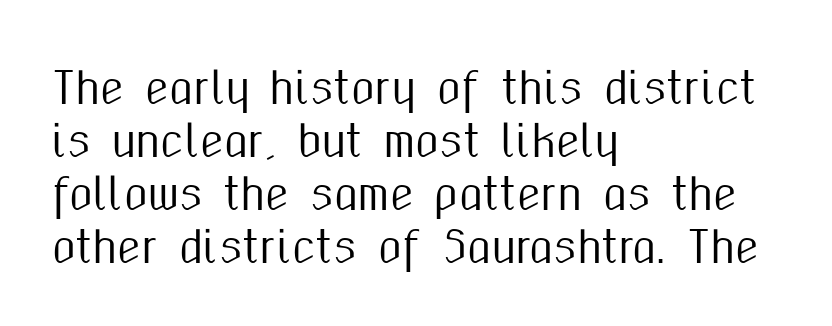
{"serif": "no", "italic": "no", "width": "condensed", "stroke_contrast": "medium", "x_height": "medium", "monospaced": "no", "underline": "no", "align": "left", "line_spacing_ratio": 1.23, "letter_spacing": "normal", "letter_spacing_em": 0.0, "glyph_px": 43}
